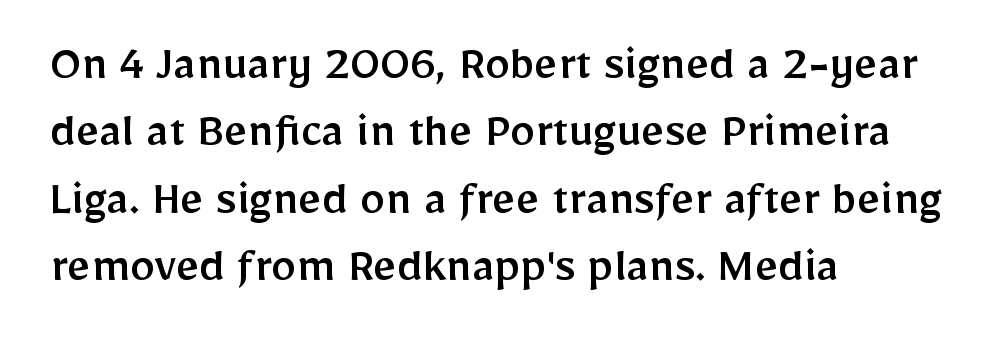
The image shows 51 px sans-serif type, upright; set left-aligned, normal line spacing (1.32x), normal letter spacing, not underlined; low stroke contrast and a medium x-height.
